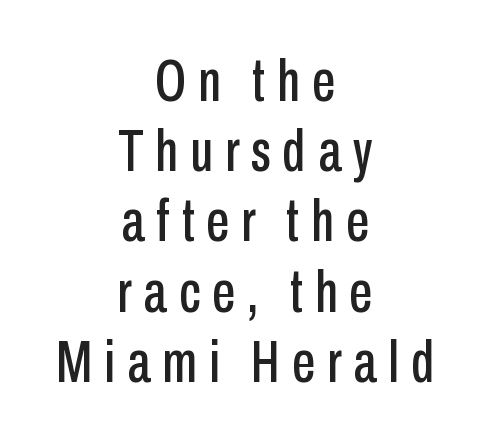
The image shows 59 px condensed sans-serif type, upright; set centered, line spacing 1.19x, unusually wide letter spacing (+0.2 em), not underlined; low stroke contrast and a medium x-height.
